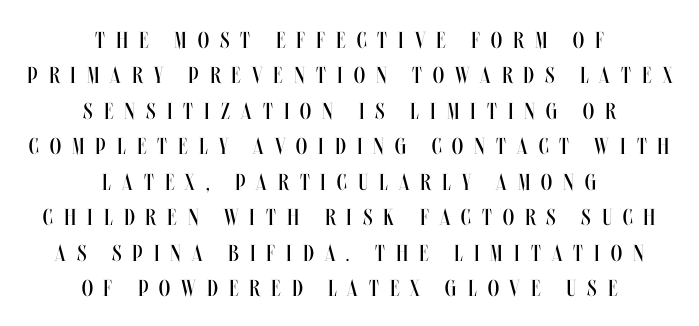
Q: Is the text bold? A: No.
Q: Is the text italic (slanted)? A: No, it is upright.
Q: Is the text underlined? A: No.
Q: How is the paragraph aligned? A: Centered.
Q: Is the spacing between letters normal or unusually wide? A: Unusually wide.
Q: Is the spacing between lines tight, normal or loose? A: Normal.
